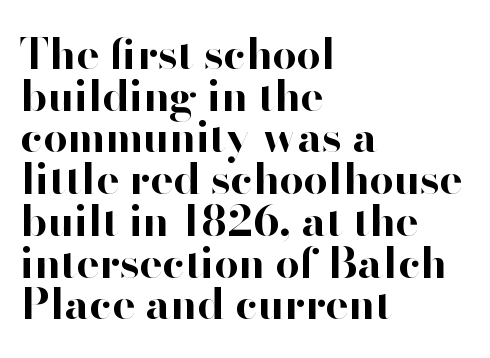
Q: Is the text bold? A: Yes.
Q: Is the text italic (slanted)? A: No, it is upright.
Q: Is the typeface a serif or a sans-serif typeface? A: Sans-serif.
Q: Is the text underlined? A: No.
Q: How is the paragraph aligned? A: Left-aligned.
Q: Is the spacing between letters normal or unusually wide? A: Normal.
Q: Is the spacing between lines tight, normal or loose? A: Tight.
Q: Width (condensed, normal, or wide)? A: Normal.
Q: Stroke contrast? A: High.
Q: x-height? A: Small.
Q: Monospaced? A: No.
